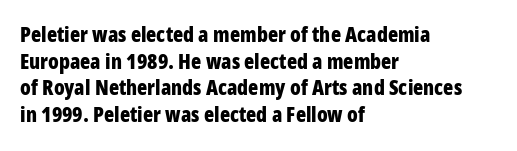
Q: Is the text bold? A: Yes.
Q: Is the text italic (slanted)? A: No, it is upright.
Q: Is the text underlined? A: No.
Q: How is the paragraph aligned? A: Left-aligned.
Q: Is the spacing between letters normal or unusually wide? A: Normal.
Q: Is the spacing between lines tight, normal or loose? A: Normal.
